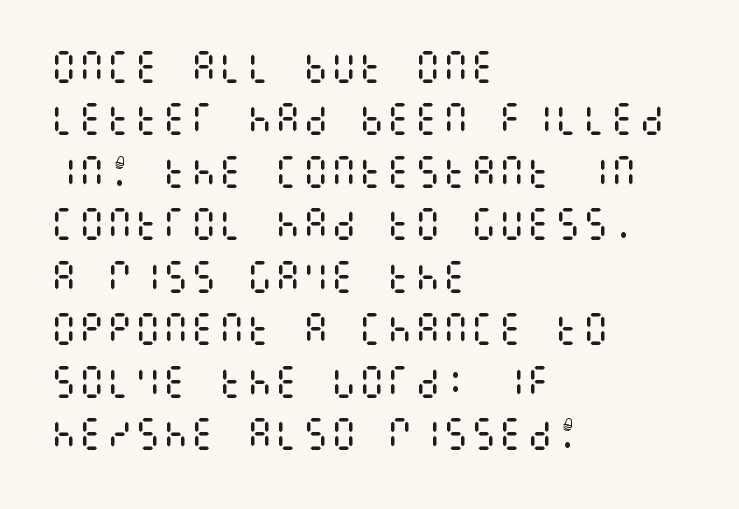
{"italic": "no", "bold": "no", "weight": "regular", "width": "condensed", "stroke_contrast": "medium", "x_height": "large", "underline": "no", "align": "left", "line_spacing": "normal", "line_spacing_ratio": 1.5, "letter_spacing": "normal", "letter_spacing_em": 0.0, "glyph_px": 35}
